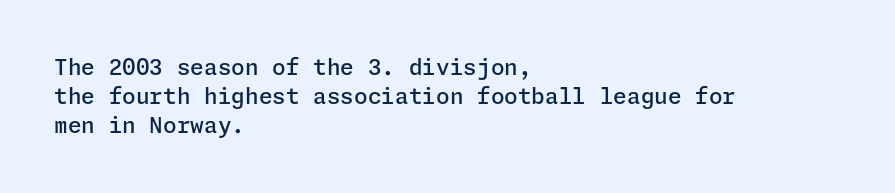
If you drew a ruler down the left edge, every line would touch it. The specimen reads as upright at a glance. The rendering uses a moderate line-height, typical for paragraphs. Has an underline been added? It has not. The line texture is even and compact thanks to regular tracking. Summary of weight: moderately heavy, a semibold.
